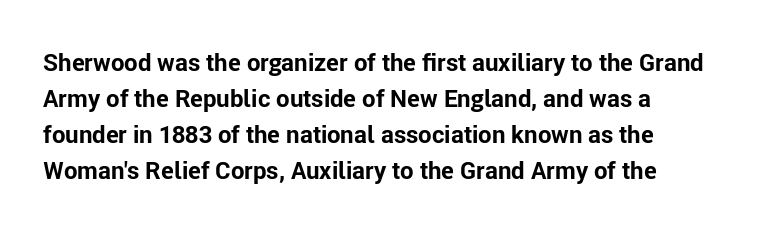
{"italic": "no", "bold": "yes", "underline": "no", "align": "left", "line_spacing": "normal", "line_spacing_ratio": 1.5, "letter_spacing": "normal", "letter_spacing_em": 0.0, "glyph_px": 24}
